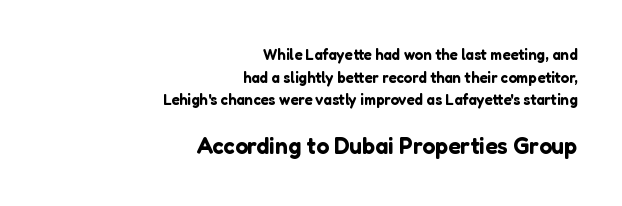
{"italic": "no", "underline": "no", "align": "right", "line_spacing": "normal", "line_spacing_ratio": 1.51, "letter_spacing": "normal", "letter_spacing_em": 0.0, "larger_block": "second", "size_ratio": 1.53, "glyph_px": 23}
